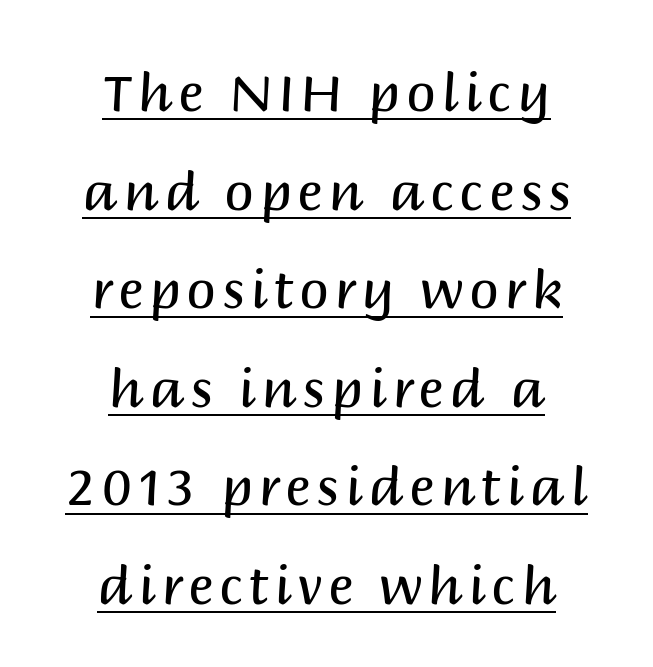
Q: Is the text bold? A: No.
Q: Is the text italic (slanted)? A: Yes.
Q: Is the typeface a serif or a sans-serif typeface? A: Sans-serif.
Q: Is the text underlined? A: Yes.
Q: How is the paragraph aligned? A: Centered.
Q: Width (condensed, normal, or wide)? A: Normal.
Q: Stroke contrast? A: Medium.
Q: x-height? A: Large.
Q: Monospaced? A: No.
